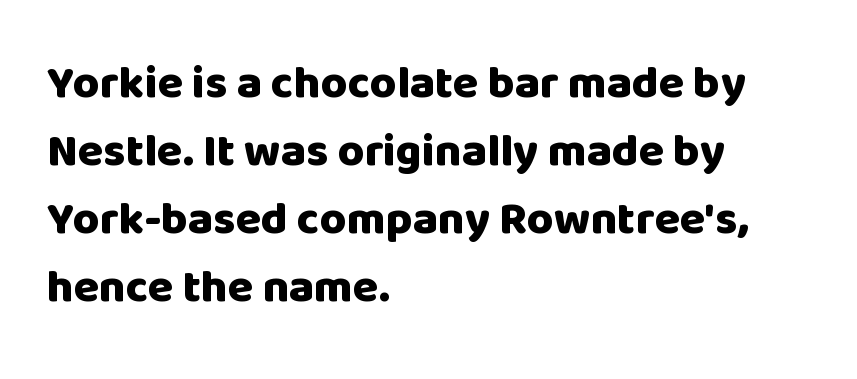
Honestly, the row spacing looks completely unremarkable. The face used here is a sans, in the tradition of grotesques and geometrics. Glance below the letters and you will spot only blank space. These lines were composed using upright roman letters. Each glyph is drawn with heavy, bold strokes.
